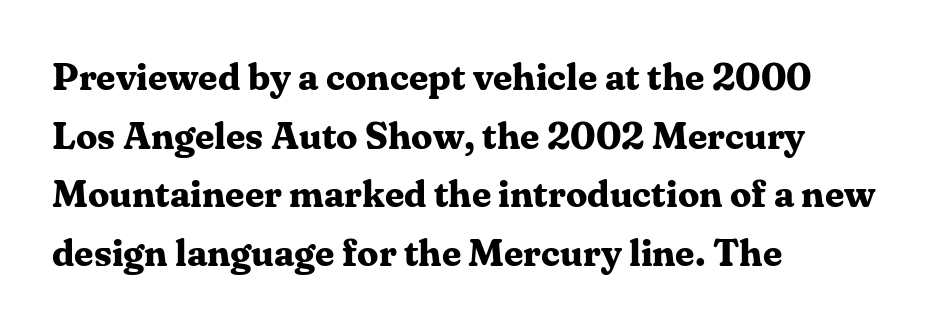
The image shows 38 px bold serif type, upright; set left-aligned, normal line spacing (1.54x), normal letter spacing, not underlined; medium stroke contrast and a medium x-height.
